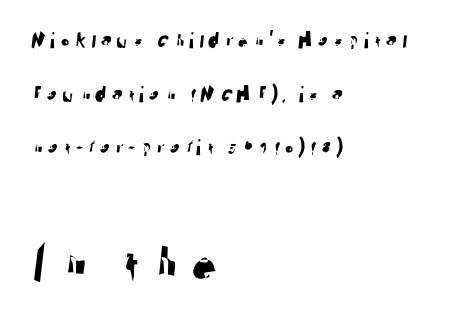
{"serif": "no", "width": "normal", "stroke_contrast": "low", "x_height": "medium", "monospaced": "no", "underline": "no", "align": "left", "line_spacing": "loose", "line_spacing_ratio": 2.33, "larger_block": "second", "size_ratio": 2.52, "glyph_px": 58}
